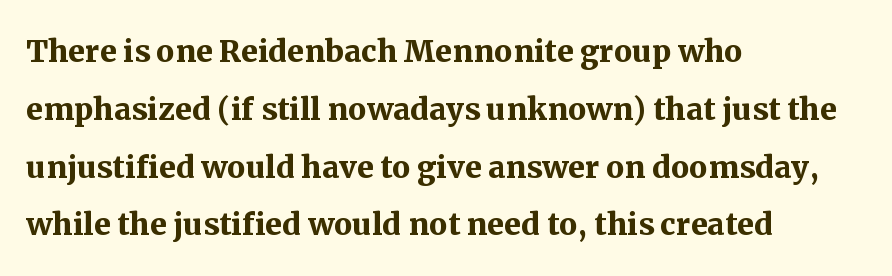
Does the lettering tilt? It doesn't — this is upright. Typesetter's note: full bold, strokes at maximum text heaviness. Words float on clear page, feet unadorned. Leftover space on each line is placed entirely after the last word. The type is set solid horizontally, with unmodified tracking.
